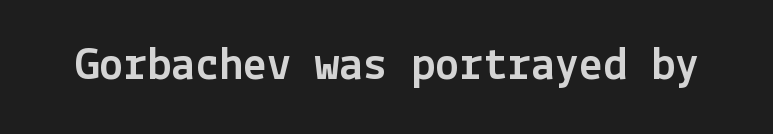
The image shows 48 px sans-serif type, upright; set normal letter spacing, not underlined; a medium x-height.
